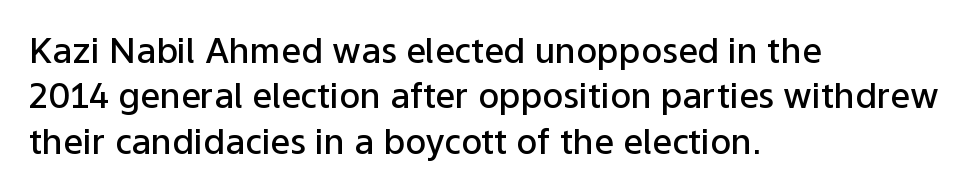
The image shows 35 px semibold sans-serif type, upright; set left-aligned, normal line spacing (1.3x), normal letter spacing, not underlined; low stroke contrast and a medium x-height.
